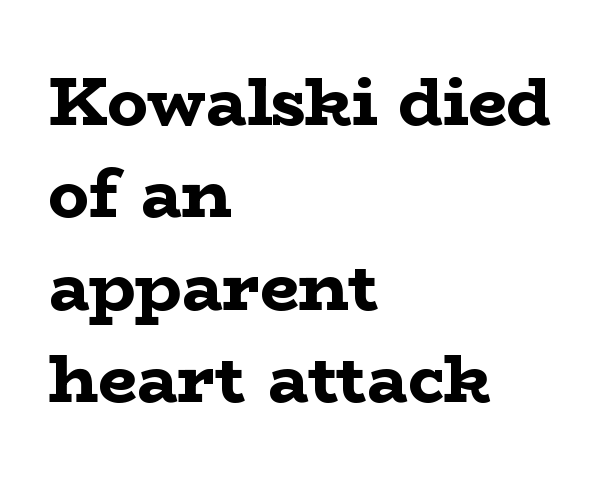
What weight is shown? A full bold with thick strokes. The face used here is proportionally spaced, like ordinary book or web type. The letterforms sit shoulder to shoulder at normal distance. The rows are spaced the way most documents space them.
